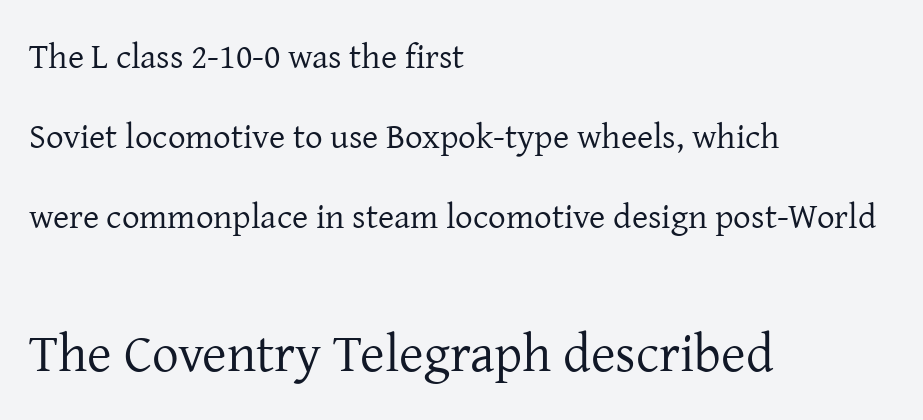
{"serif": "yes", "italic": "no", "bold": "no", "weight": "regular", "width": "normal", "stroke_contrast": "low", "x_height": "medium", "monospaced": "no", "underline": "no", "align": "left", "line_spacing": "loose", "line_spacing_ratio": 2.29, "letter_spacing": "normal", "letter_spacing_em": 0.0, "larger_block": "second", "size_ratio": 1.51, "glyph_px": 53}
